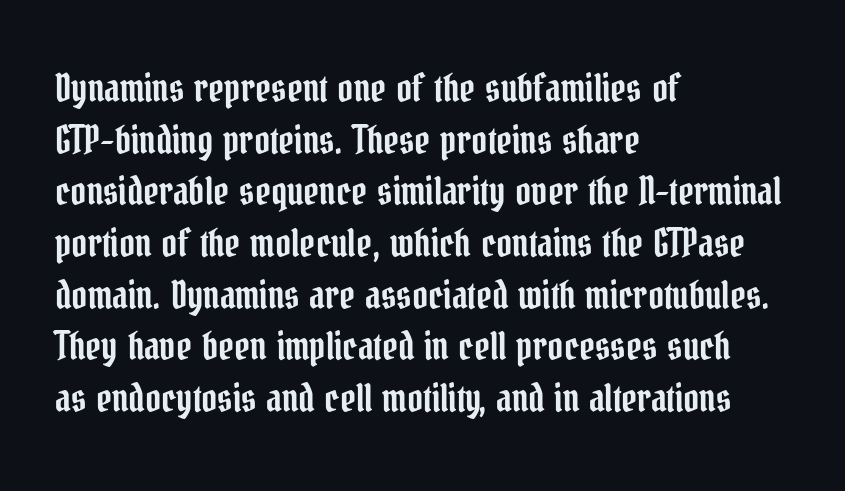
Q: Is the text italic (slanted)? A: No, it is upright.
Q: Is the typeface a serif or a sans-serif typeface? A: Serif.
Q: Is the text underlined? A: No.
Q: How is the paragraph aligned? A: Left-aligned.
Q: Is the spacing between letters normal or unusually wide? A: Normal.
Q: Is the spacing between lines tight, normal or loose? A: Normal.
Q: Width (condensed, normal, or wide)? A: Condensed.
Q: Stroke contrast? A: Low.
Q: x-height? A: Medium.
Q: Monospaced? A: No.
